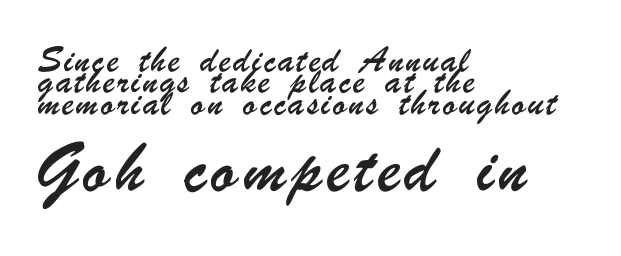
Top chunk: small. Bottom chunk: large. Are there feet on the stems? There aren't — it's a sans. The rag falls on the right side of this text block. Check under the words: just untouched page. A typesetter would call this proportional, since set widths differ per character. If you measured baseline to baseline, you'd find a middling distance.
